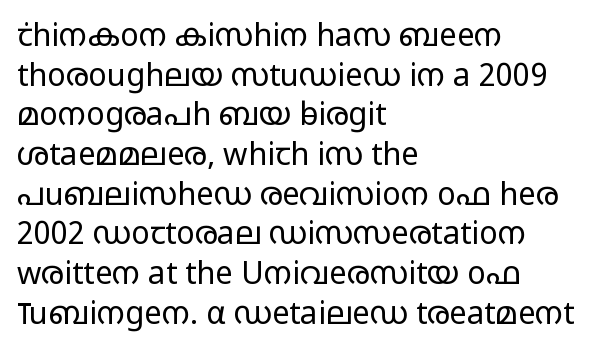
{"serif": "no", "italic": "no", "bold": "no", "weight": "light", "width": "wide", "stroke_contrast": "low", "x_height": "medium", "monospaced": "no", "underline": "no", "align": "left", "line_spacing": "normal", "line_spacing_ratio": 1.28, "letter_spacing": "normal", "letter_spacing_em": 0.0, "glyph_px": 31}
